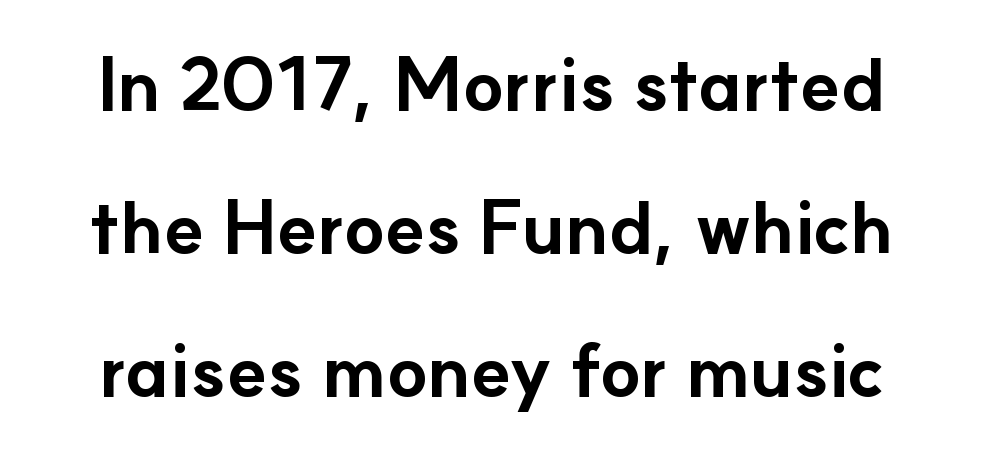
Q: Is the text bold? A: Yes.
Q: Is the text italic (slanted)? A: No, it is upright.
Q: Is the typeface a serif or a sans-serif typeface? A: Sans-serif.
Q: Is the text underlined? A: No.
Q: Is the spacing between letters normal or unusually wide? A: Normal.
Q: Is the spacing between lines tight, normal or loose? A: Loose.
Q: Width (condensed, normal, or wide)? A: Normal.
Q: Stroke contrast? A: Low.
Q: x-height? A: Small.
Q: Monospaced? A: No.
